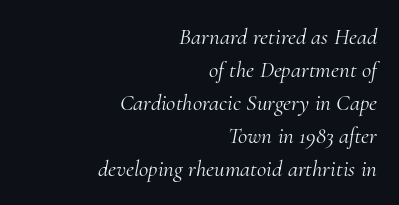
{"italic": "yes", "lean": "right", "slant_degrees": 10, "bold": "no", "underline": "no", "align": "right", "line_spacing": "normal", "line_spacing_ratio": 1.43, "letter_spacing": "normal", "letter_spacing_em": 0.0, "glyph_px": 23}
